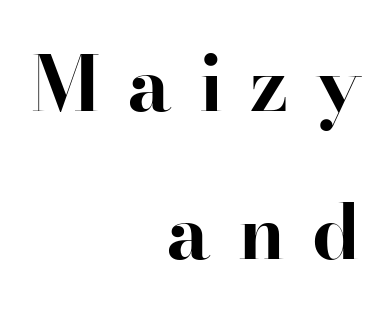
The image shows 77 px bold serif type, upright; set right-aligned, loose line spacing (1.92x), unusually wide letter spacing (+0.35 em), not underlined; high stroke contrast and a small x-height.
